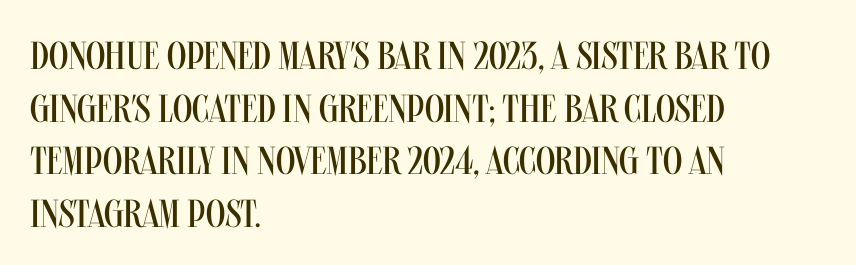
Caption: standard tracking, unaltered. This is roman type, the default non-slanted kind. I'd call this a sans setting — the letters go barefoot. Nobody drew a line under any word here. Leading matches the norm, producing a regular column. Proportional: the letters do not fall into vertical columns.
